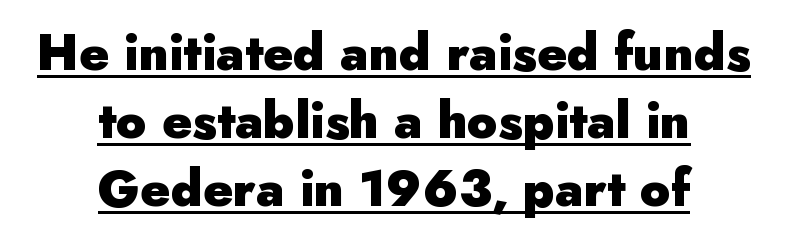
Typesetter's note: full bold, strokes at maximum text heaviness. You could call the tracking neutral — neither tight nor loose. It's the straight-up-and-down kind of type. Spacing verdict: proportional, widths tailored to each character.
